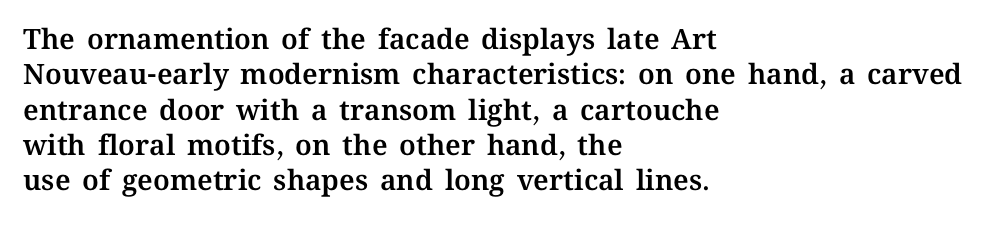
{"italic": "no", "width": "normal", "stroke_contrast": "medium", "x_height": "medium", "monospaced": "no", "underline": "no", "align": "left", "line_spacing": "normal", "line_spacing_ratio": 1.26, "letter_spacing": "normal", "letter_spacing_em": 0.0, "glyph_px": 28}
